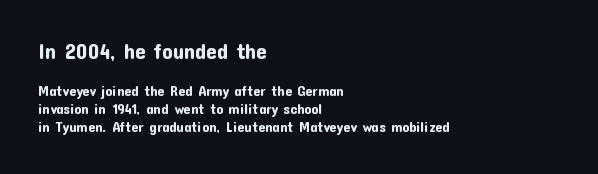
{"italic": "no", "underline": "no", "align": "left", "line_spacing": "normal", "line_spacing_ratio": 1.29, "letter_spacing": "normal", "letter_spacing_em": 0.0, "larger_block": "first", "size_ratio": 1.5, "glyph_px": 21}
